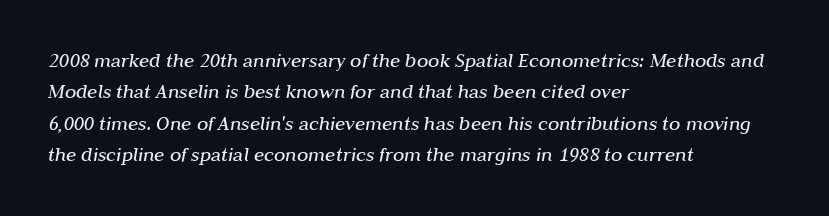
{"italic": "yes", "lean": "right", "slant_degrees": 10, "bold": "no", "underline": "no", "align": "left", "line_spacing": "normal", "line_spacing_ratio": 1.5, "letter_spacing": "normal", "letter_spacing_em": 0.0, "glyph_px": 21}
